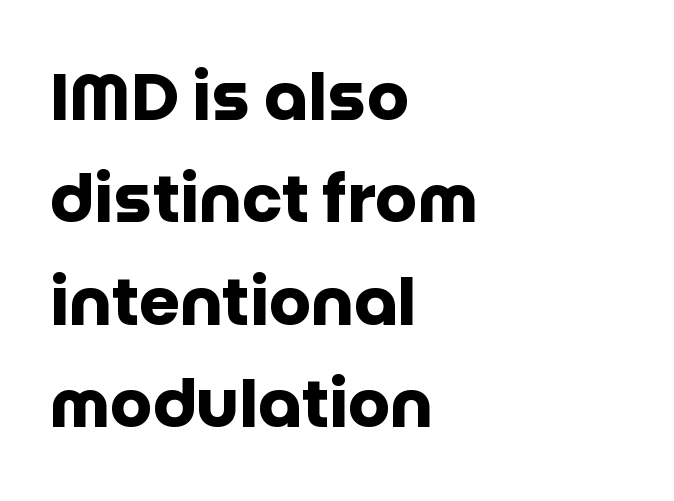
Here the designer chose a conventional face with non-uniform glyph widths. Short note: letters normally spaced. The face used here is a sans, in the tradition of grotesques and geometrics. As a designer I'd log this as weight 700, bold. The designer left line spacing at the default. The specimen reads as upright at a glance.
